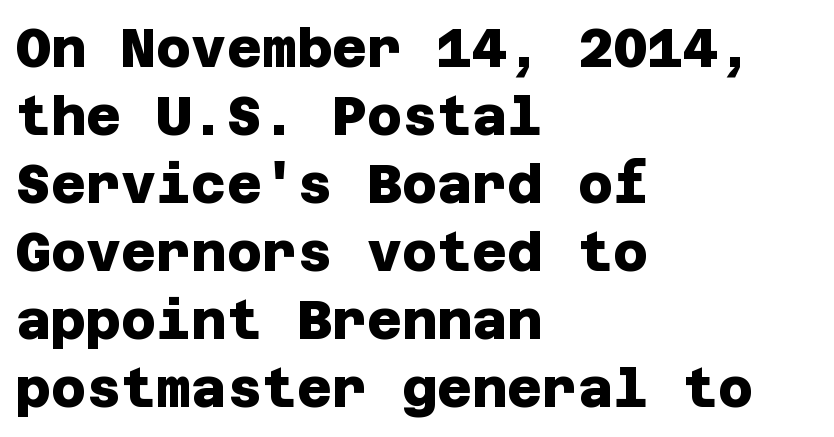
Q: Is the text bold? A: Yes.
Q: Is the typeface a serif or a sans-serif typeface? A: Sans-serif.
Q: Is the text underlined? A: No.
Q: How is the paragraph aligned? A: Left-aligned.
Q: Is the spacing between letters normal or unusually wide? A: Normal.
Q: Is the spacing between lines tight, normal or loose? A: Normal.
Q: Width (condensed, normal, or wide)? A: Normal.
Q: Stroke contrast? A: Low.
Q: x-height? A: Large.
